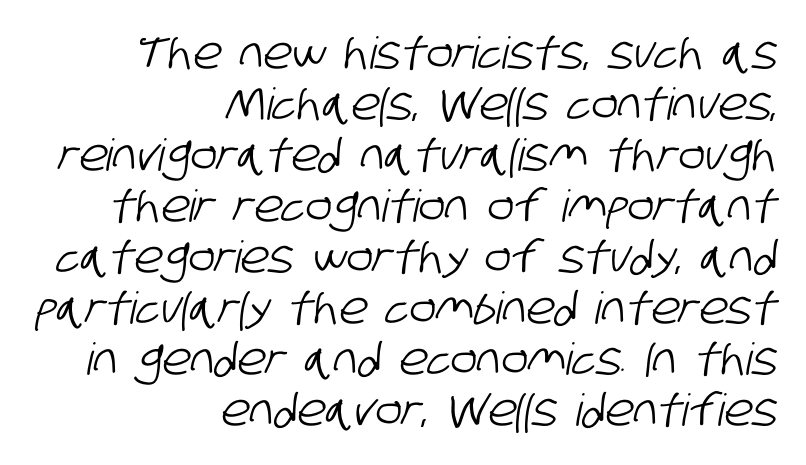
The image shows 44 px condensed sans-serif type; set right-aligned, line spacing 1.16x, normal letter spacing, not underlined; low stroke contrast and a large x-height.
